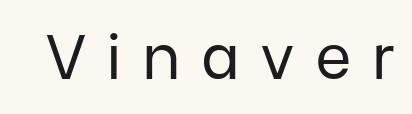
The rendering uses natural spacing where letterforms have individual widths. Unlike a traditional serif, this face leaves its strokes unadorned. The gaps between neighbouring characters are conspicuously large. This is the regular roman posture of the typeface.
